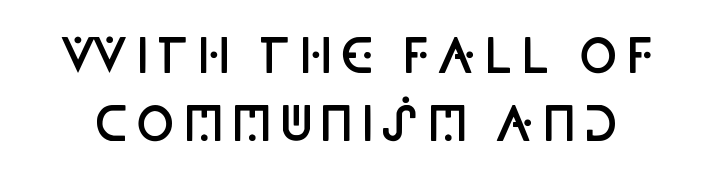
The image shows 47 px semibold, condensed sans-serif type, upright; set normal line spacing (1.45x), not underlined; low stroke contrast and a large x-height.
